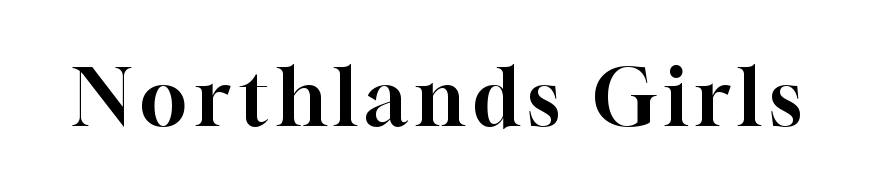
This is roman type, the default non-slanted kind. This is serif lettering, the kind often seen in printed books. Words float on clear page, feet unadorned. Spacing verdict: proportional, widths tailored to each character.
